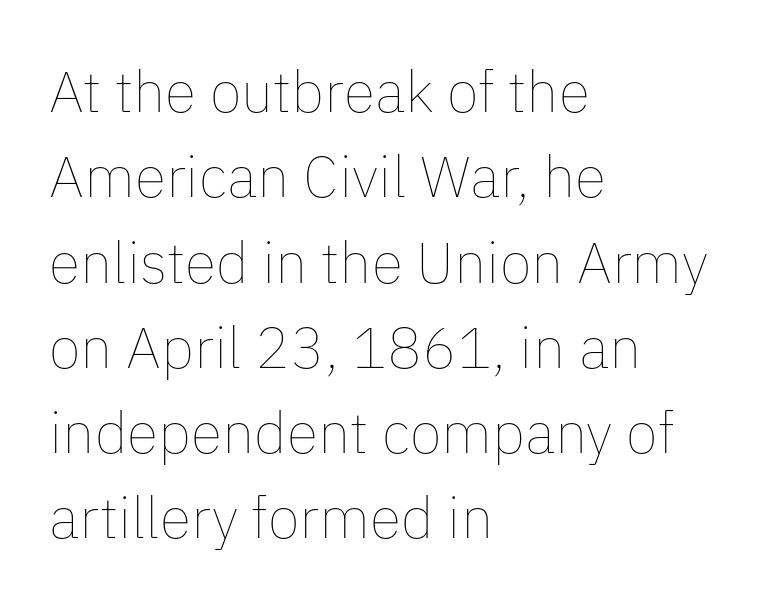
{"italic": "no", "bold": "no", "weight": "thin", "width": "normal", "stroke_contrast": "low", "x_height": "medium", "monospaced": "no", "underline": "no", "align": "left", "line_spacing": "normal", "line_spacing_ratio": 1.47, "letter_spacing": "normal", "letter_spacing_em": 0.0, "glyph_px": 58}
